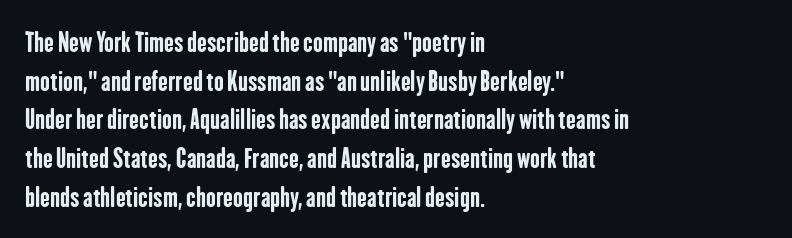
{"italic": "no", "bold": "yes", "underline": "no", "align": "left", "line_spacing": "normal", "line_spacing_ratio": 1.49, "letter_spacing": "normal", "letter_spacing_em": 0.0, "glyph_px": 26}
